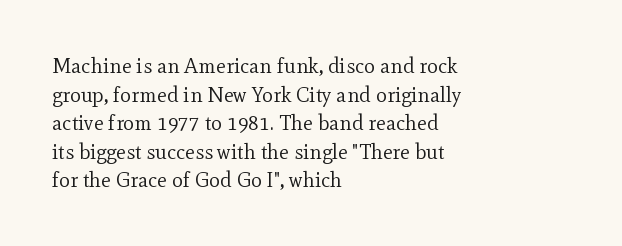
The image shows 21 px text type, upright; set left-aligned, normal line spacing (1.36x), normal letter spacing, not underlined.
